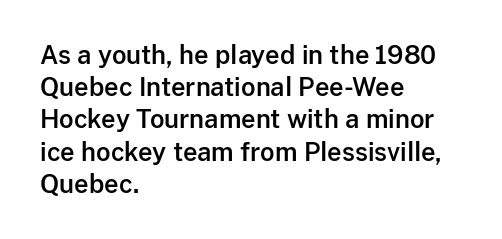
The image shows 25 px text type, upright; set left-aligned, normal line spacing (1.29x), normal letter spacing, not underlined.
